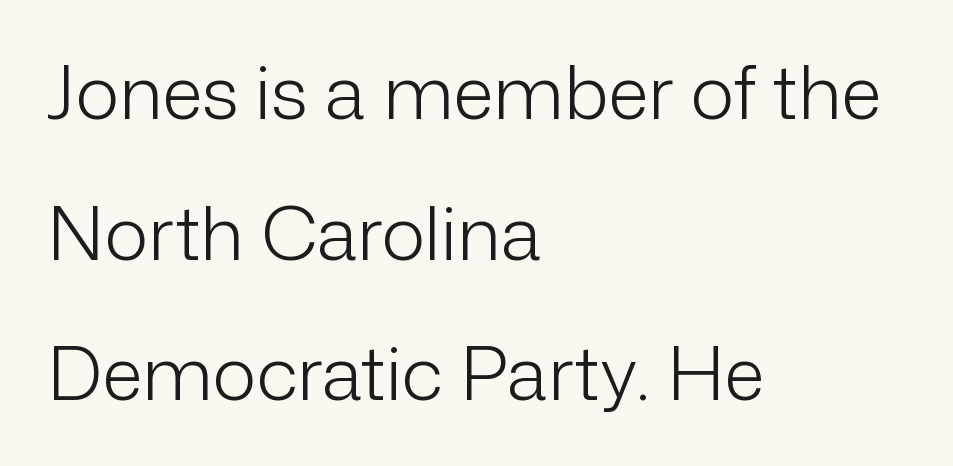
The image shows 74 px light sans-serif type, upright; set left-aligned, loose line spacing (1.9x), normal letter spacing, not underlined; low stroke contrast and a medium x-height.
